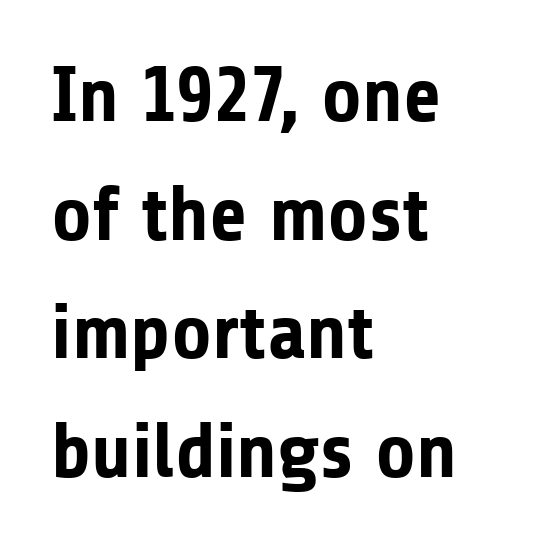
{"serif": "no", "italic": "no", "bold": "yes", "weight": "bold", "width": "normal", "stroke_contrast": "low", "x_height": "medium", "monospaced": "no", "underline": "no", "align": "left", "line_spacing": "normal", "line_spacing_ratio": 1.52, "letter_spacing": "normal", "letter_spacing_em": 0.0, "glyph_px": 78}
